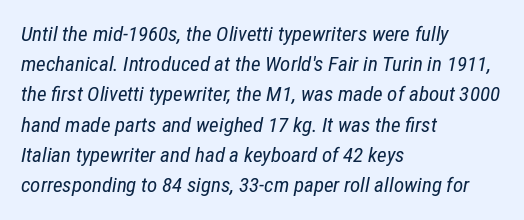
The whole block is typeset with a tilt. Each stroke keeps to a modest, everyday thickness or less. Characters follow at the spacing the type designer built in. This sample keeps an unexceptional amount of space between lines. Beneath every word, the page is bare.
